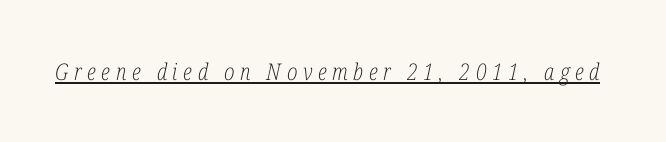
{"italic": "yes", "lean": "right", "slant_degrees": 12, "bold": "no", "underline": "yes", "letter_spacing": "wide", "letter_spacing_em": 0.24, "glyph_px": 23}
